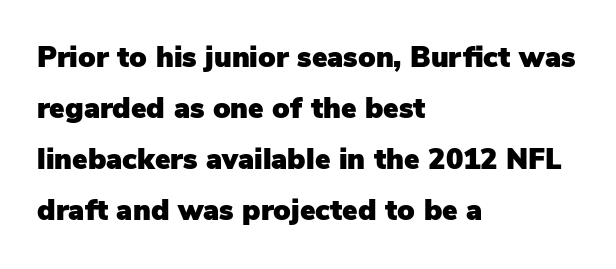
Q: Is the text italic (slanted)? A: No, it is upright.
Q: Is the typeface a serif or a sans-serif typeface? A: Sans-serif.
Q: Is the text underlined? A: No.
Q: How is the paragraph aligned? A: Left-aligned.
Q: Is the spacing between letters normal or unusually wide? A: Normal.
Q: Width (condensed, normal, or wide)? A: Normal.
Q: Stroke contrast? A: Low.
Q: x-height? A: Medium.
Q: Monospaced? A: No.
